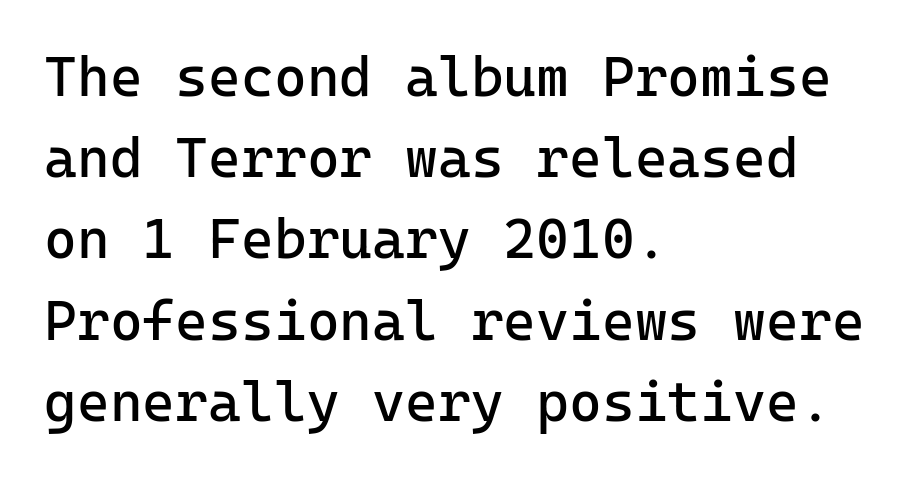
Q: Is the text bold? A: No.
Q: Is the text italic (slanted)? A: No, it is upright.
Q: Is the typeface a serif or a sans-serif typeface? A: Sans-serif.
Q: Is the text underlined? A: No.
Q: How is the paragraph aligned? A: Left-aligned.
Q: Is the spacing between letters normal or unusually wide? A: Normal.
Q: Is the spacing between lines tight, normal or loose? A: Normal.
Q: Width (condensed, normal, or wide)? A: Normal.
Q: Stroke contrast? A: Low.
Q: x-height? A: Medium.
Q: Monospaced? A: Yes.
